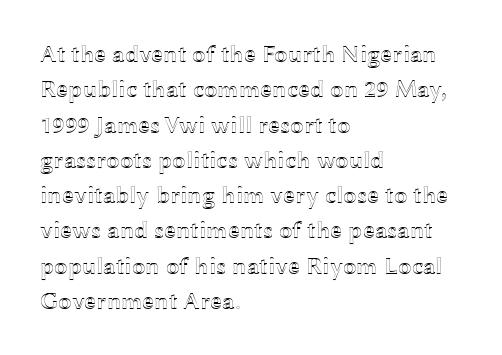
The image shows 24 px text type, upright; set left-aligned, normal line spacing (1.47x), normal letter spacing, not underlined.
